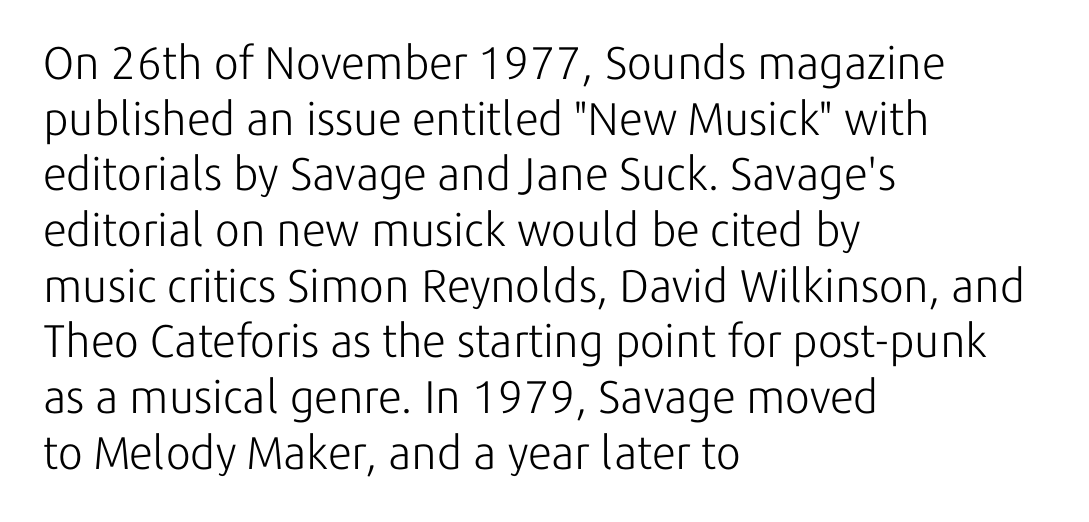
Q: Is the text bold? A: No.
Q: Is the text italic (slanted)? A: No, it is upright.
Q: Is the typeface a serif or a sans-serif typeface? A: Sans-serif.
Q: Is the text underlined? A: No.
Q: How is the paragraph aligned? A: Left-aligned.
Q: Is the spacing between letters normal or unusually wide? A: Normal.
Q: Width (condensed, normal, or wide)? A: Normal.
Q: Stroke contrast? A: Low.
Q: x-height? A: Medium.
Q: Monospaced? A: No.
